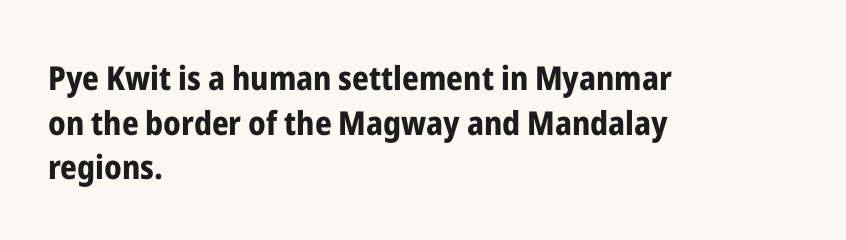
{"serif": "no", "italic": "no", "bold": "yes", "weight": "bold", "width": "condensed", "stroke_contrast": "low", "x_height": "medium", "monospaced": "no", "underline": "no", "align": "left", "line_spacing": "normal", "line_spacing_ratio": 1.35, "letter_spacing": "normal", "letter_spacing_em": 0.0, "glyph_px": 33}
